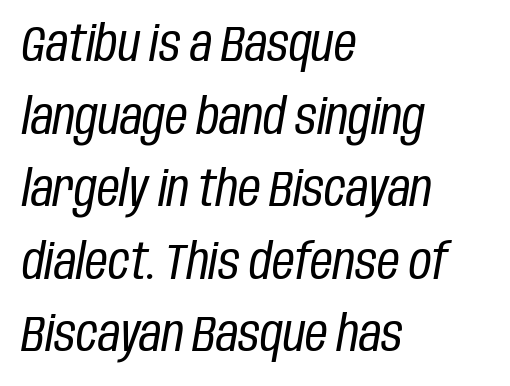
The image shows 49 px regular-weight, condensed type, italic (leaning right); set left-aligned, normal line spacing (1.48x), normal letter spacing, not underlined; low stroke contrast and a large x-height.
